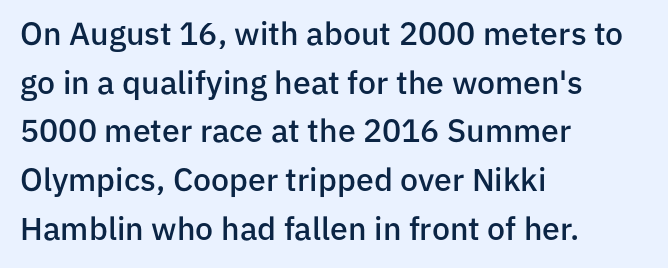
{"serif": "no", "italic": "no", "bold": "semi", "weight": "semibold", "width": "normal", "stroke_contrast": "low", "x_height": "medium", "monospaced": "no", "underline": "no", "align": "left", "line_spacing": "normal", "line_spacing_ratio": 1.52, "letter_spacing": "normal", "letter_spacing_em": 0.0, "glyph_px": 32}
